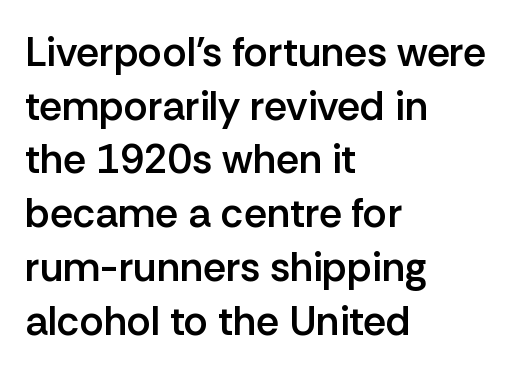
The image shows 41 px semibold sans-serif type, upright; set left-aligned, normal line spacing (1.31x), normal letter spacing, not underlined; low stroke contrast and a medium x-height.
